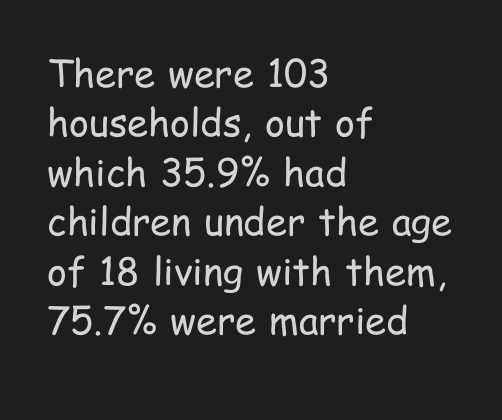
Q: Is the text bold? A: No.
Q: Is the text italic (slanted)? A: No, it is upright.
Q: Is the typeface a serif or a sans-serif typeface? A: Sans-serif.
Q: Is the text underlined? A: No.
Q: How is the paragraph aligned? A: Left-aligned.
Q: Is the spacing between letters normal or unusually wide? A: Normal.
Q: Is the spacing between lines tight, normal or loose? A: Normal.
Q: Width (condensed, normal, or wide)? A: Condensed.
Q: Stroke contrast? A: Low.
Q: x-height? A: Medium.
Q: Monospaced? A: No.
